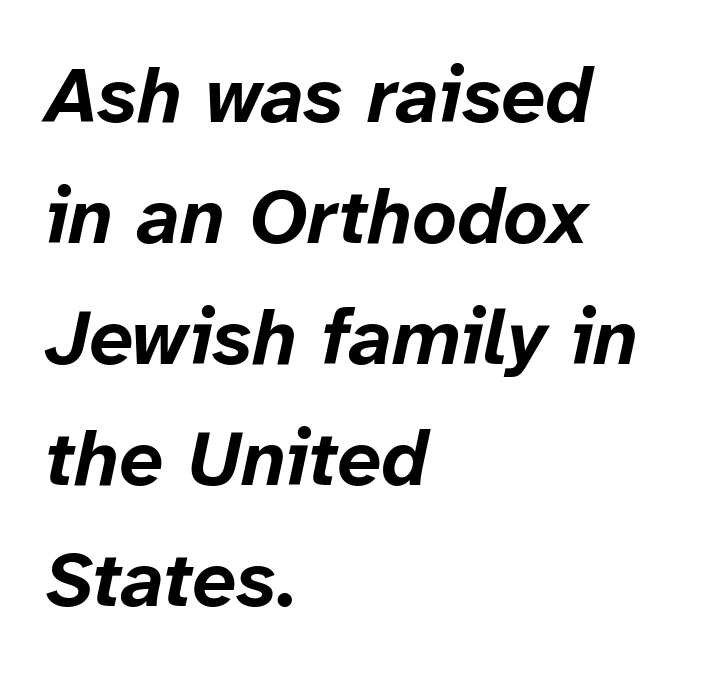
{"italic": "yes", "lean": "right", "slant_degrees": 12, "bold": "yes", "weight": "bold", "width": "normal", "stroke_contrast": "low", "x_height": "medium", "monospaced": "no", "underline": "no", "align": "left", "line_spacing": "normal", "line_spacing_ratio": 1.55, "letter_spacing": "normal", "letter_spacing_em": 0.0, "glyph_px": 78}
